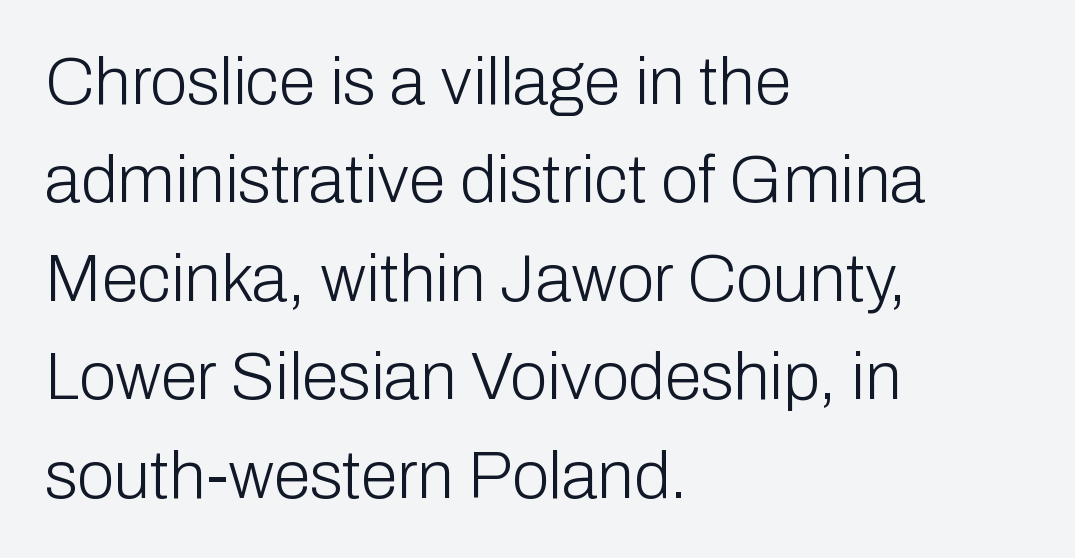
{"serif": "no", "italic": "no", "bold": "no", "weight": "light", "width": "normal", "stroke_contrast": "low", "x_height": "medium", "monospaced": "no", "underline": "no", "align": "left", "line_spacing": "normal", "line_spacing_ratio": 1.47, "letter_spacing": "normal", "letter_spacing_em": 0.0, "glyph_px": 67}
